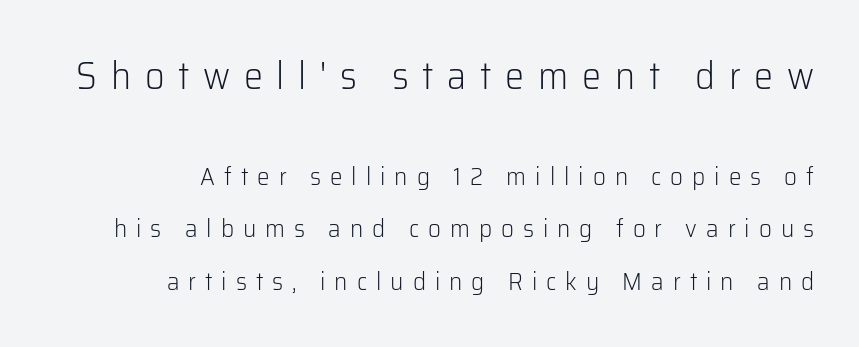
The image shows 38 px light sans-serif type, upright; set right-aligned, loose line spacing (2.11x), unusually wide letter spacing (+0.36 em), not underlined; the first (top) block is 1.52x larger; low stroke contrast and a medium x-height.
